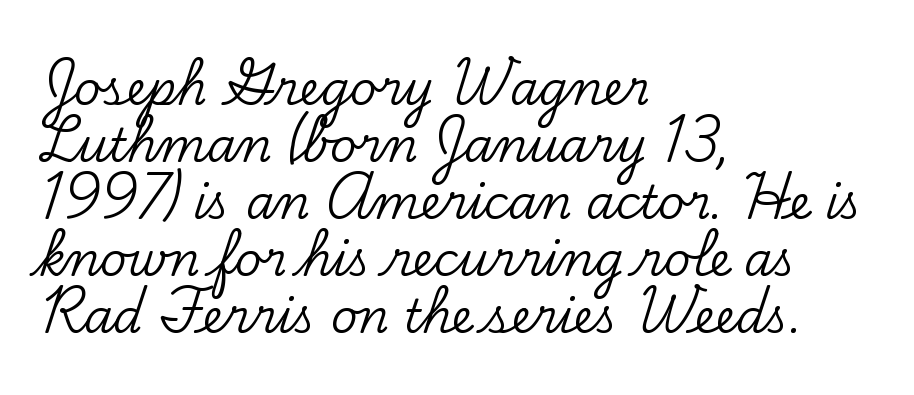
{"serif": "yes", "width": "normal", "stroke_contrast": "low", "x_height": "small", "monospaced": "no", "underline": "no", "align": "left", "line_spacing_ratio": 1.24, "letter_spacing": "normal", "letter_spacing_em": 0.0, "glyph_px": 46}
